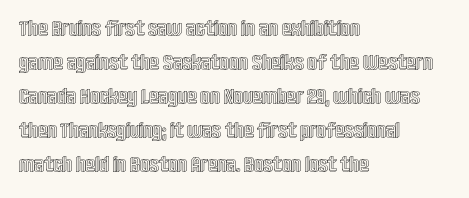
{"italic": "no", "underline": "no", "align": "left", "line_spacing": "normal", "line_spacing_ratio": 1.55, "letter_spacing": "normal", "letter_spacing_em": 0.0, "glyph_px": 22}
